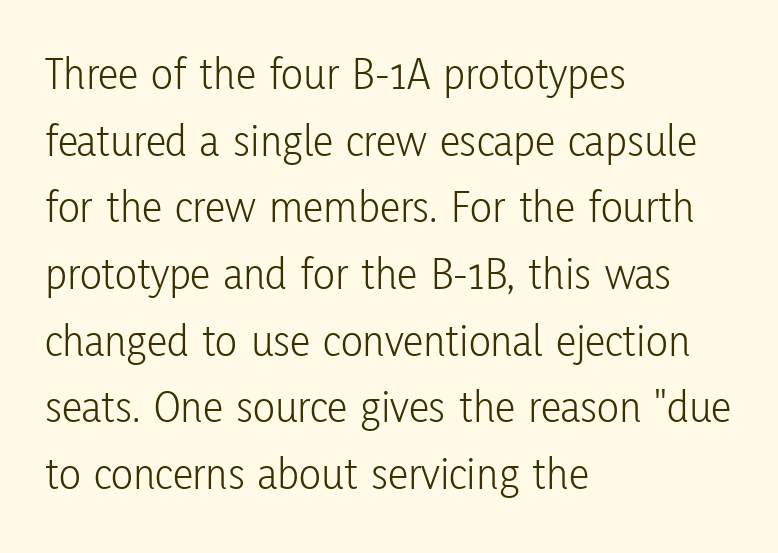
The image shows 46 px light, condensed sans-serif type, upright; set left-aligned, normal line spacing (1.45x), normal letter spacing, not underlined; low stroke contrast and a medium x-height.
